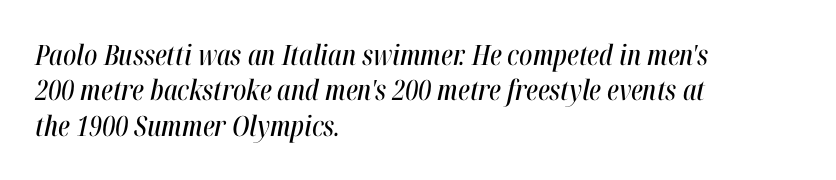
{"italic": "yes", "lean": "right", "slant_degrees": 12, "width": "condensed", "stroke_contrast": "high", "x_height": "medium", "monospaced": "no", "underline": "no", "align": "left", "line_spacing": "normal", "line_spacing_ratio": 1.26, "letter_spacing": "normal", "letter_spacing_em": 0.0, "glyph_px": 28}
